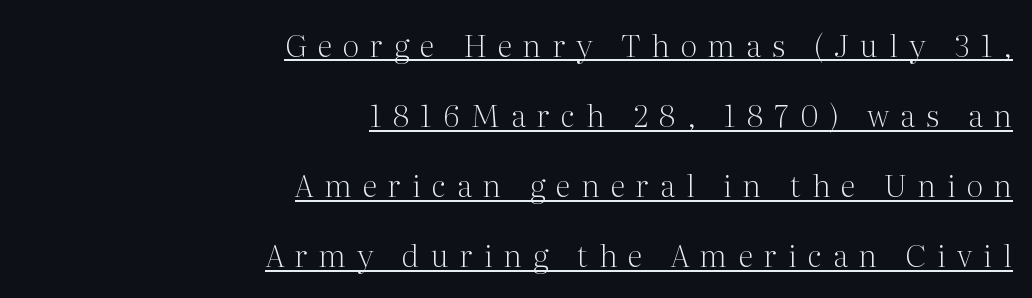
The image shows 31 px light serif type, upright; set right-aligned, loose line spacing (2.26x), unusually wide letter spacing (+0.36 em), underlined; medium stroke contrast and a medium x-height.
